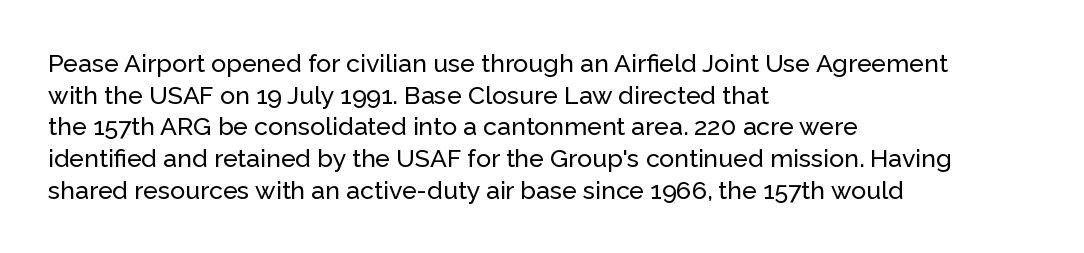
{"italic": "no", "underline": "no", "align": "left", "line_spacing": "normal", "line_spacing_ratio": 1.27, "letter_spacing": "normal", "letter_spacing_em": 0.0, "glyph_px": 25}
